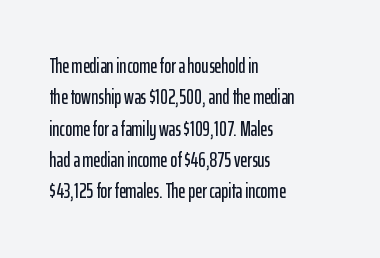
The compositor pushed each line to the left boundary. The designer left line spacing at the default. The rendering keeps characters at their native spacing. No italicization has been applied; the sample stays upright. Clear beneath every line of the passage.
